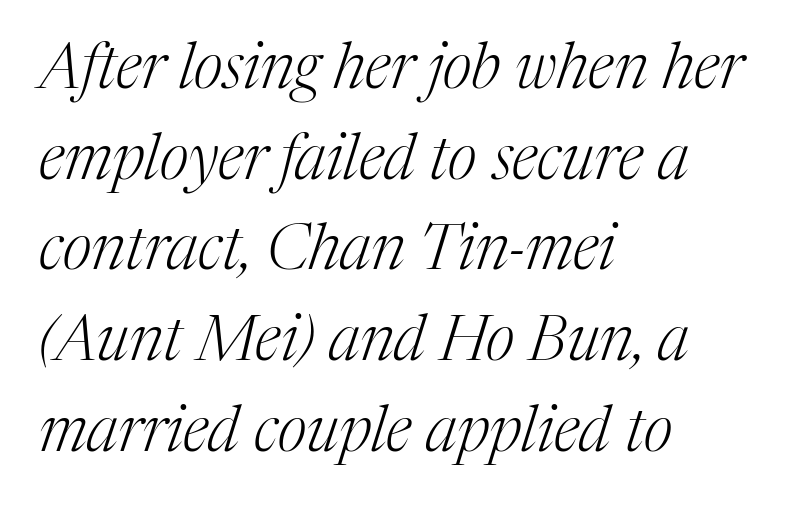
The image shows 63 px light serif type, italic (leaning right); set left-aligned, normal line spacing (1.44x), normal letter spacing, not underlined; medium stroke contrast and a medium x-height.
